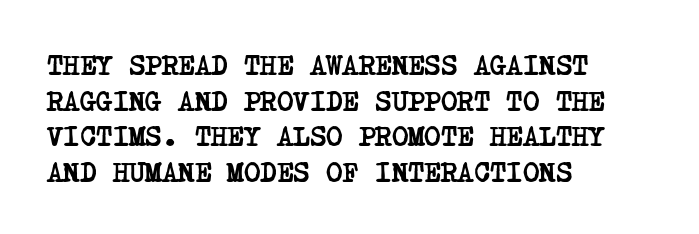
The image shows 28 px semibold, condensed serif type; set left-aligned, normal line spacing (1.27x), normal letter spacing, not underlined; low stroke contrast and a large x-height.
